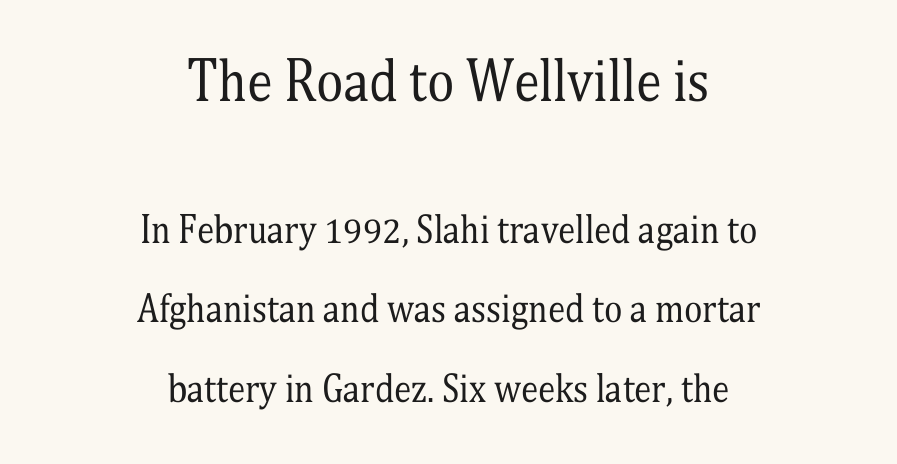
Q: Is the text bold? A: No.
Q: Is the text italic (slanted)? A: No, it is upright.
Q: Is the typeface a serif or a sans-serif typeface? A: Serif.
Q: Is the text underlined? A: No.
Q: How is the paragraph aligned? A: Centered.
Q: Is the spacing between letters normal or unusually wide? A: Normal.
Q: Is the spacing between lines tight, normal or loose? A: Loose.
Q: Which block of text is set in a larger size, the first (top) or the second (bottom)? A: The first (top) one.
Q: Width (condensed, normal, or wide)? A: Condensed.
Q: Stroke contrast? A: Medium.
Q: x-height? A: Medium.
Q: Monospaced? A: No.
